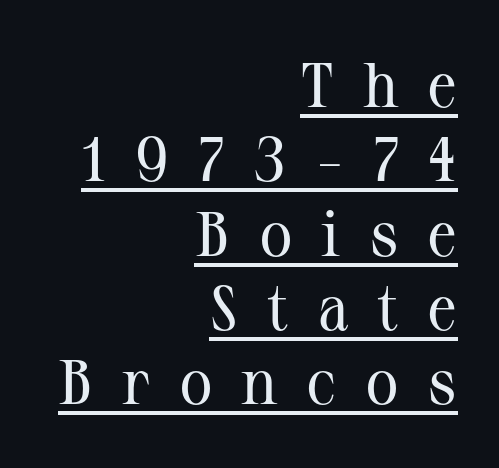
The image shows 63 px regular-weight serif type, upright; set right-aligned, line spacing 1.18x, unusually wide letter spacing (+0.45 em), underlined; medium stroke contrast and a medium x-height.
